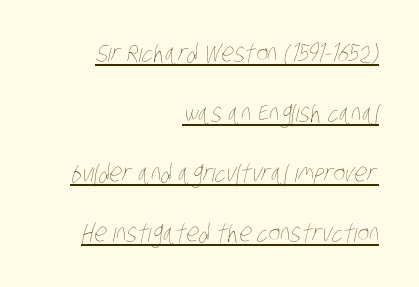
The image shows 25 px text type; set right-aligned, loose line spacing (2.4x), normal letter spacing, underlined.
